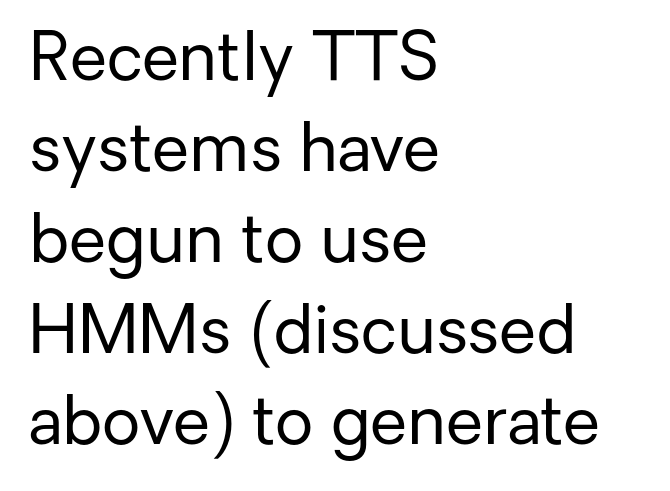
The image shows 67 px regular-weight sans-serif type, upright; set left-aligned, normal line spacing (1.36x), normal letter spacing, not underlined; low stroke contrast and a medium x-height.
